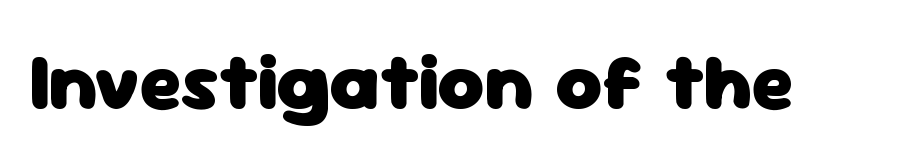
The image shows 80 px heavy sans-serif type, upright; set normal letter spacing, not underlined; low stroke contrast and a medium x-height.
